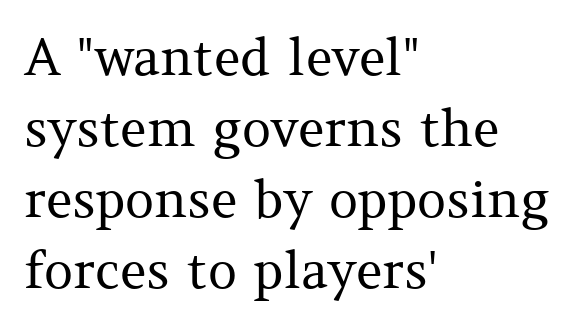
Q: Is the text bold? A: No.
Q: Is the text italic (slanted)? A: No, it is upright.
Q: Is the typeface a serif or a sans-serif typeface? A: Serif.
Q: Is the text underlined? A: No.
Q: How is the paragraph aligned? A: Left-aligned.
Q: Is the spacing between letters normal or unusually wide? A: Normal.
Q: Is the spacing between lines tight, normal or loose? A: Normal.
Q: Width (condensed, normal, or wide)? A: Normal.
Q: Stroke contrast? A: Medium.
Q: x-height? A: Medium.
Q: Monospaced? A: No.
